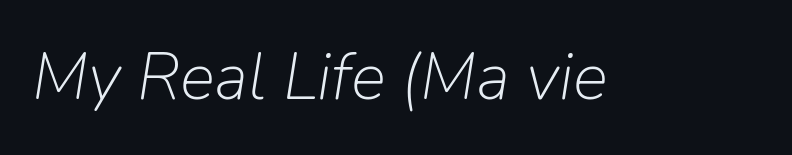
Q: Is the text bold? A: No.
Q: Is the text italic (slanted)? A: Yes, it leans right by about 9 degrees.
Q: Is the text underlined? A: No.
Q: Is the spacing between letters normal or unusually wide? A: Normal.
Q: Width (condensed, normal, or wide)? A: Normal.
Q: Stroke contrast? A: Low.
Q: x-height? A: Medium.
Q: Monospaced? A: No.
